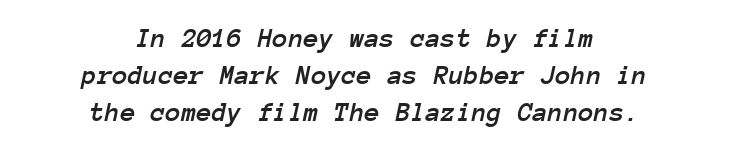
The image shows 28 px text type, italic (leaning right), monospaced; set centered, normal line spacing (1.33x), normal letter spacing, not underlined; low stroke contrast and a medium x-height.
